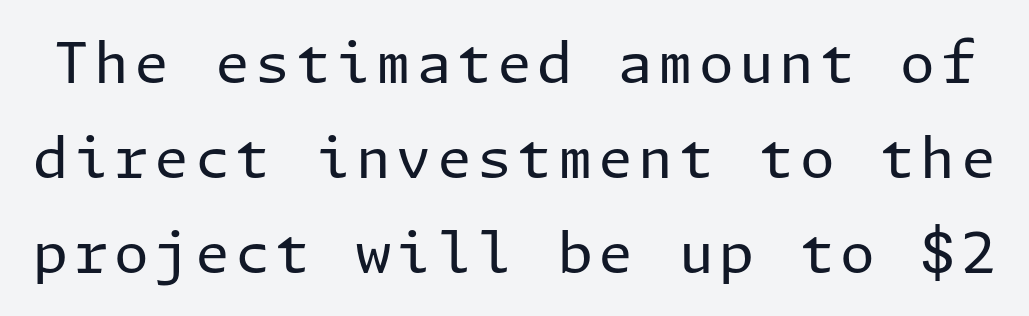
{"serif": "no", "italic": "no", "bold": "no", "weight": "regular", "width": "normal", "stroke_contrast": "low", "x_height": "medium", "underline": "no", "line_spacing": "normal", "line_spacing_ratio": 1.7, "glyph_px": 56}
